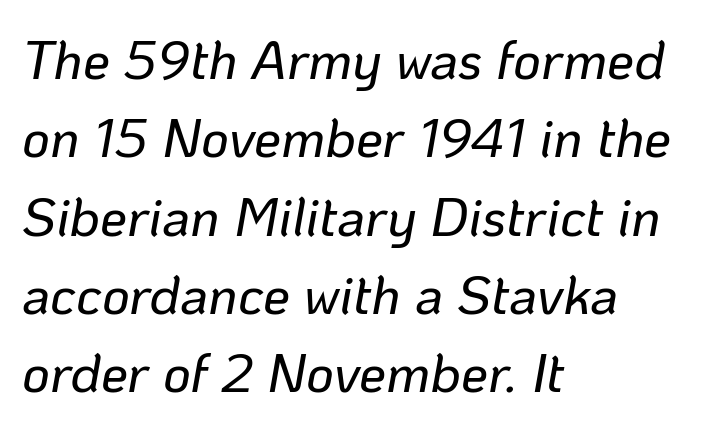
Q: Is the text italic (slanted)? A: Yes, it leans right by about 10 degrees.
Q: Is the text underlined? A: No.
Q: How is the paragraph aligned? A: Left-aligned.
Q: Is the spacing between letters normal or unusually wide? A: Normal.
Q: Is the spacing between lines tight, normal or loose? A: Normal.
Q: Width (condensed, normal, or wide)? A: Normal.
Q: Stroke contrast? A: Low.
Q: x-height? A: Medium.
Q: Monospaced? A: No.
